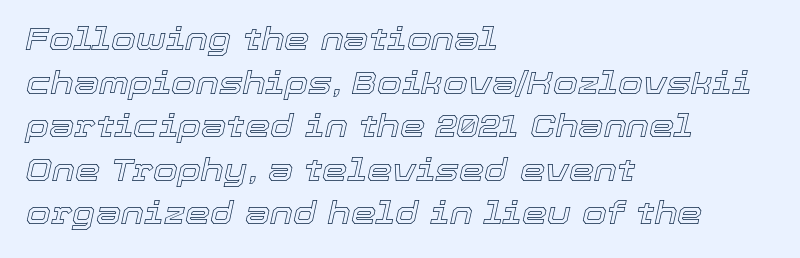
This sample has the flowing, uneven cadence of proportional lettering. The paragraph shown leans on its left margin. The whole block is typeset with a tilt. Regular leading. Unmarked baselines from the first word to the last.
